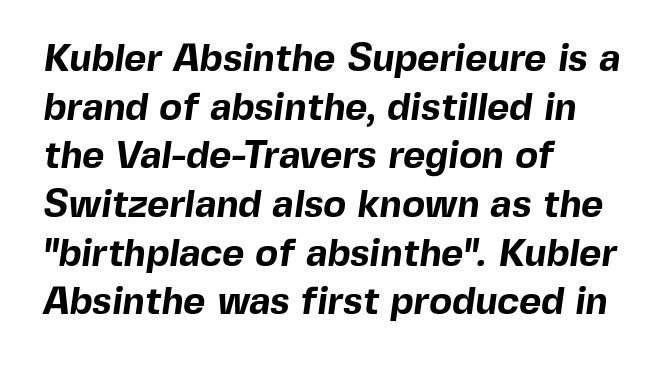
The image shows 38 px bold sans-serif type; set left-aligned, normal line spacing (1.28x), normal letter spacing, not underlined; a medium x-height.
